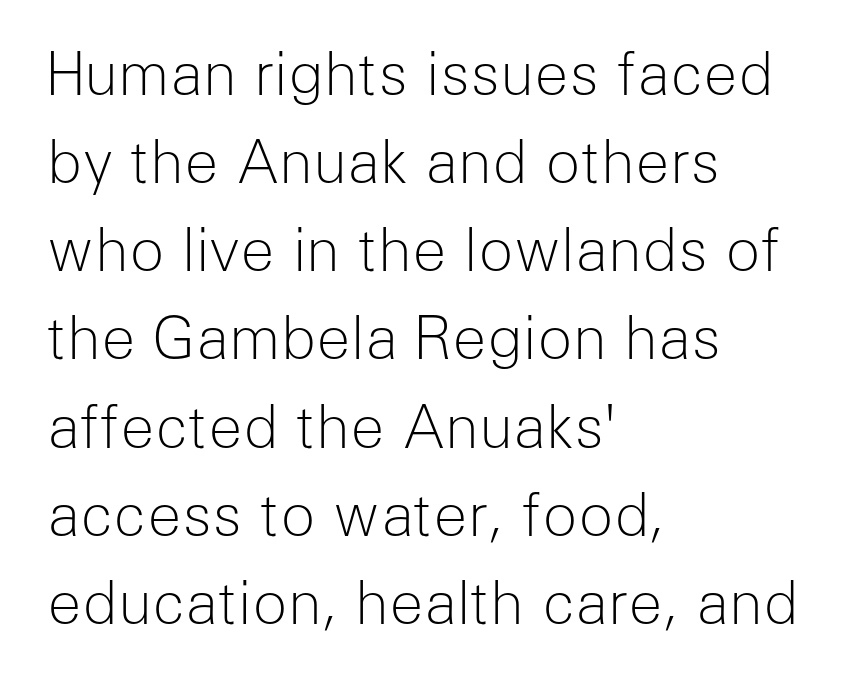
Q: Is the text bold? A: No.
Q: Is the text italic (slanted)? A: No, it is upright.
Q: Is the typeface a serif or a sans-serif typeface? A: Sans-serif.
Q: Is the text underlined? A: No.
Q: How is the paragraph aligned? A: Left-aligned.
Q: Is the spacing between letters normal or unusually wide? A: Normal.
Q: Is the spacing between lines tight, normal or loose? A: Normal.
Q: Width (condensed, normal, or wide)? A: Normal.
Q: Stroke contrast? A: Low.
Q: x-height? A: Medium.
Q: Monospaced? A: No.
